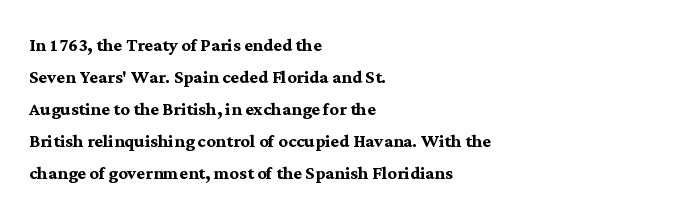
Q: Is the text bold? A: Yes.
Q: Is the text italic (slanted)? A: No, it is upright.
Q: Is the text underlined? A: No.
Q: How is the paragraph aligned? A: Left-aligned.
Q: Is the spacing between letters normal or unusually wide? A: Normal.
Q: Is the spacing between lines tight, normal or loose? A: Normal.
